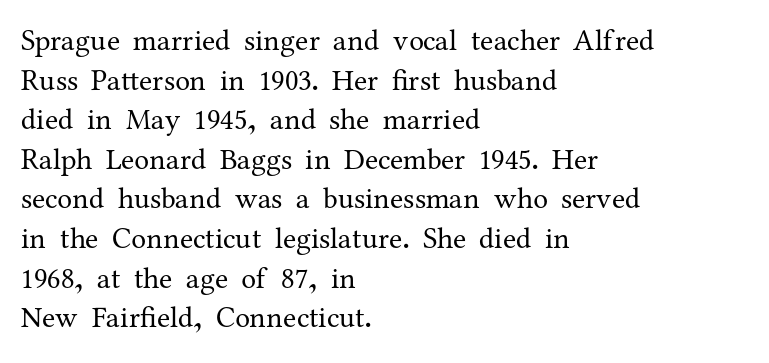
The image shows 30 px regular-weight serif type, upright; set left-aligned, normal line spacing (1.32x), normal letter spacing, not underlined; medium stroke contrast and a medium x-height.
